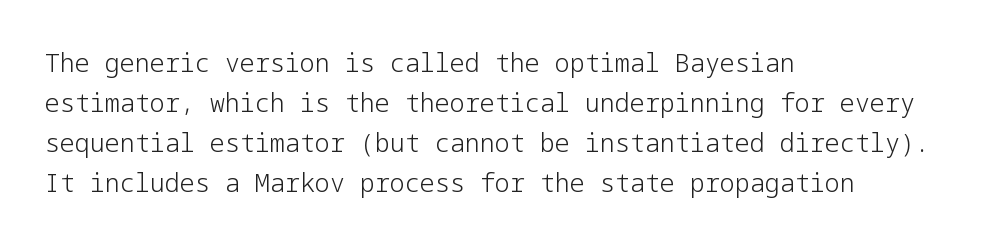
Q: Is the text bold? A: No.
Q: Is the text italic (slanted)? A: No, it is upright.
Q: Is the text underlined? A: No.
Q: How is the paragraph aligned? A: Left-aligned.
Q: Is the spacing between letters normal or unusually wide? A: Normal.
Q: Is the spacing between lines tight, normal or loose? A: Normal.
